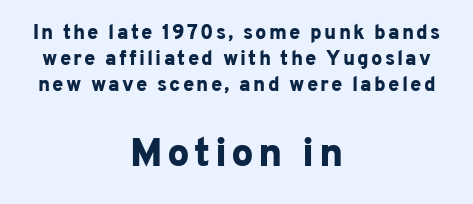
The image shows 40 px bold sans-serif type, upright; set centered, normal line spacing (1.29x), not underlined; the second (bottom) block is 2.0x larger; low stroke contrast and a medium x-height.
